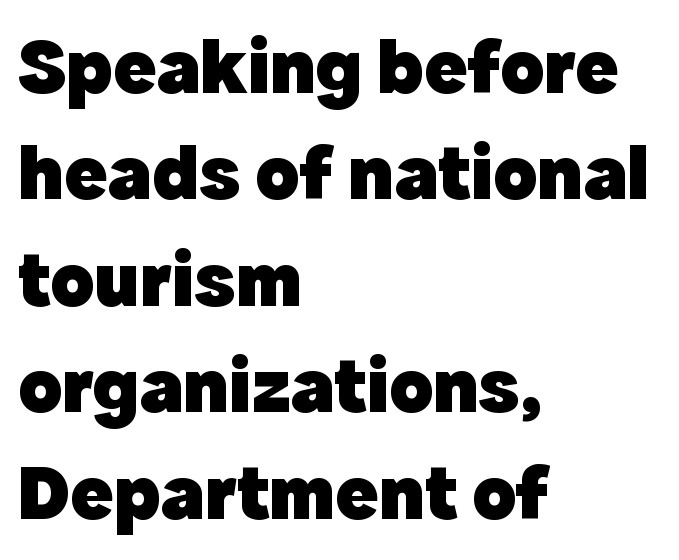
Words float on clear page, feet unadorned. Characters remain perfectly vertical along every line. The block of text has a typical density, with ordinary space between rows. These lines stack with their left ends in a neat column. Typographically, this falls in the sans-serif category. A typesetter would call this zero additional tracking.
